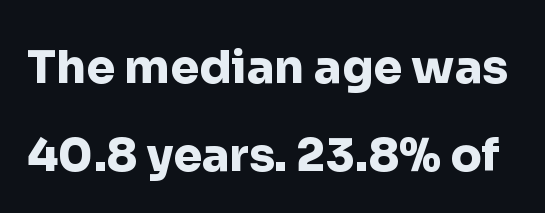
Compared with typical body copy, the letter spacing here is the same. Weight check: bold — yes, fully. In terms of leading, this rendering errs on the spacious side. The glyphs are unaccompanied by any horizontal stroke below them. Examine the stroke ends and you'll find no serifs.
